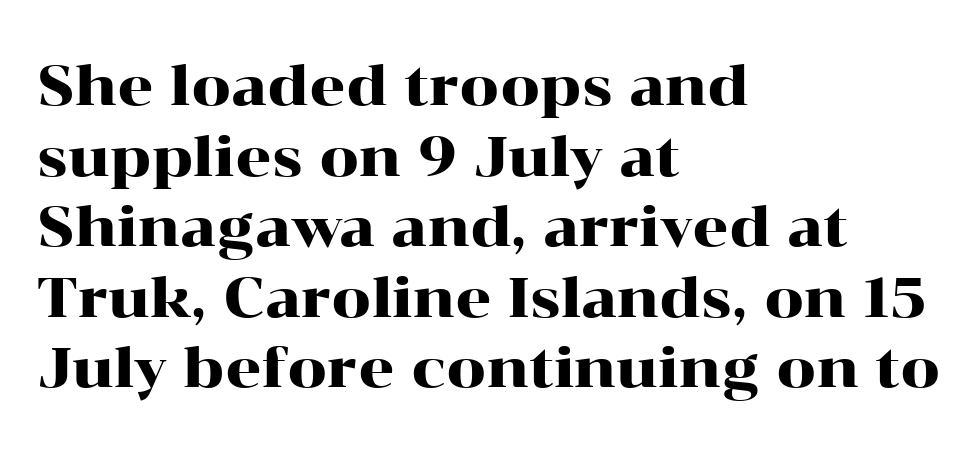
In terms of posture, this sample is upright. A typesetter would call this proportional, since set widths differ per character. Honestly, the row spacing looks completely unremarkable. The letterforms sit shoulder to shoulder at normal distance.
